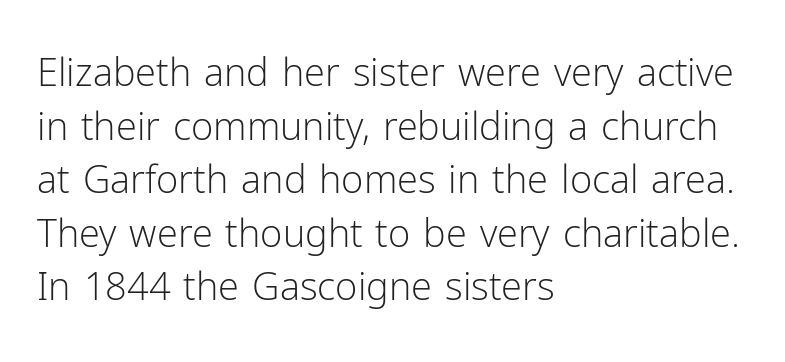
Q: Is the text bold? A: No.
Q: Is the text italic (slanted)? A: No, it is upright.
Q: Is the typeface a serif or a sans-serif typeface? A: Sans-serif.
Q: Is the text underlined? A: No.
Q: How is the paragraph aligned? A: Left-aligned.
Q: Is the spacing between letters normal or unusually wide? A: Normal.
Q: Is the spacing between lines tight, normal or loose? A: Normal.
Q: Width (condensed, normal, or wide)? A: Normal.
Q: Stroke contrast? A: Low.
Q: x-height? A: Medium.
Q: Monospaced? A: No.
